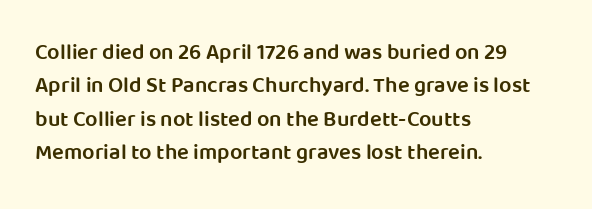
Q: Is the text bold? A: Semi-bold.
Q: Is the text italic (slanted)? A: No, it is upright.
Q: Is the text underlined? A: No.
Q: How is the paragraph aligned? A: Left-aligned.
Q: Is the spacing between letters normal or unusually wide? A: Normal.
Q: Is the spacing between lines tight, normal or loose? A: Normal.
